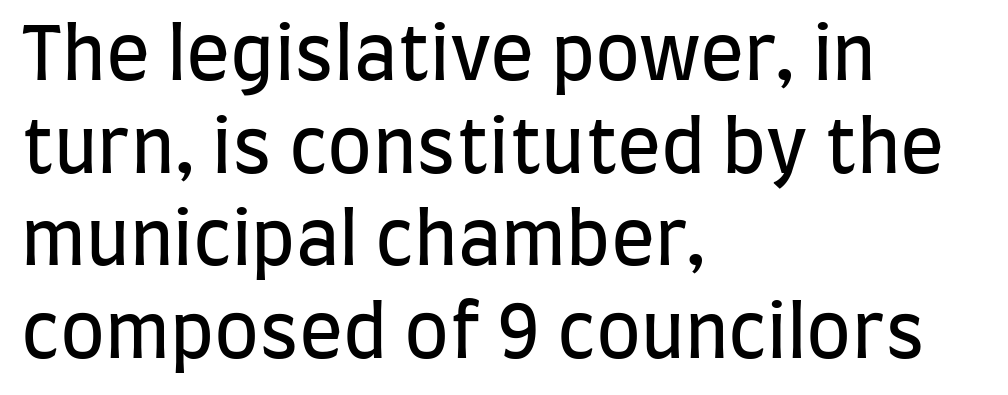
The image shows 73 px regular-weight, condensed sans-serif type, upright; set left-aligned, normal line spacing (1.27x), normal letter spacing, not underlined; low stroke contrast and a large x-height.
